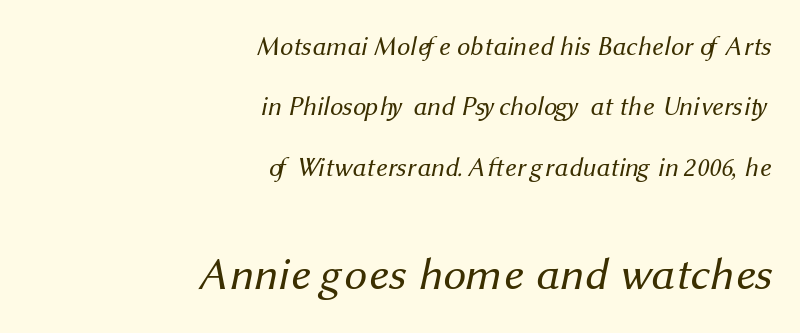
Q: Is the text bold? A: No.
Q: Is the typeface a serif or a sans-serif typeface? A: Sans-serif.
Q: Is the text underlined? A: No.
Q: How is the paragraph aligned? A: Right-aligned.
Q: Is the spacing between letters normal or unusually wide? A: Normal.
Q: Is the spacing between lines tight, normal or loose? A: Loose.
Q: Which block of text is set in a larger size, the first (top) or the second (bottom)? A: The second (bottom) one.
Q: Width (condensed, normal, or wide)? A: Normal.
Q: Stroke contrast? A: Medium.
Q: x-height? A: Medium.
Q: Monospaced? A: No.
